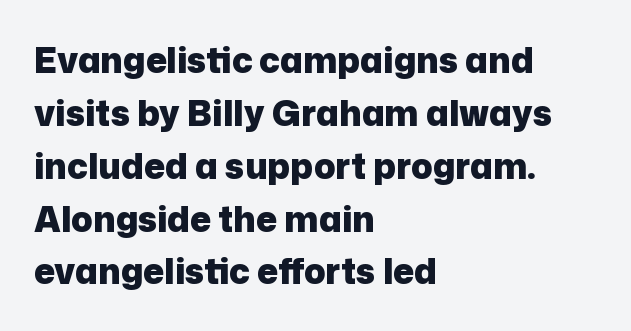
What's the leading like? Ordinary, nothing unusual. Posture: vertical. Only glyphs here, with clear space below each row. Is this a fixed-width face? No — the glyphs have proportional, varying widths. Compared with typical body copy, the letter spacing here is the same.
